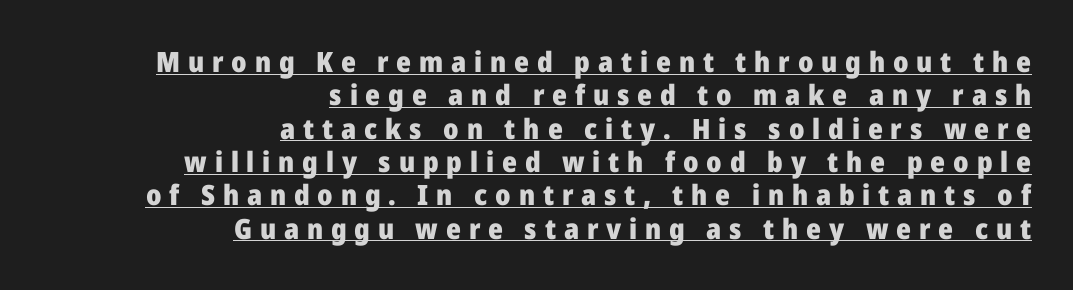
The image shows 28 px heavy sans-serif type, upright; set right-aligned, line spacing 1.19x, unusually wide letter spacing (+0.28 em), underlined; low stroke contrast and a medium x-height.
